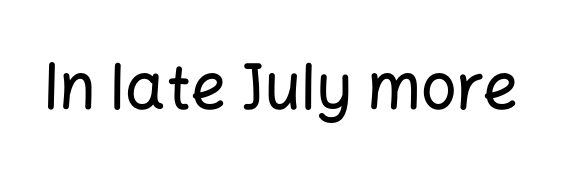
The image shows 63 px sans-serif type, upright; set normal letter spacing, not underlined; low stroke contrast and a medium x-height.
